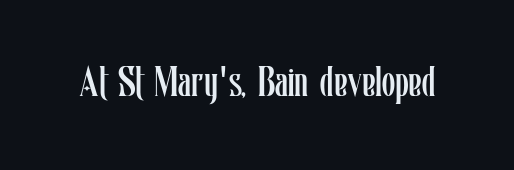
{"italic": "no", "bold": "no", "weight": "regular", "width": "condensed", "stroke_contrast": "low", "x_height": "medium", "monospaced": "no", "underline": "no", "letter_spacing": "normal", "letter_spacing_em": 0.0, "glyph_px": 43}
